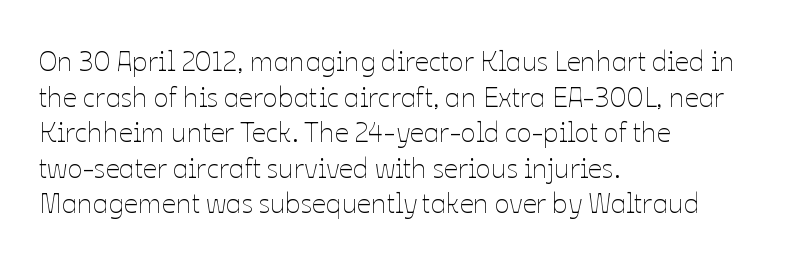
The image shows 28 px thin type, upright; set left-aligned, normal line spacing (1.27x), normal letter spacing, not underlined; low stroke contrast and a medium x-height.
